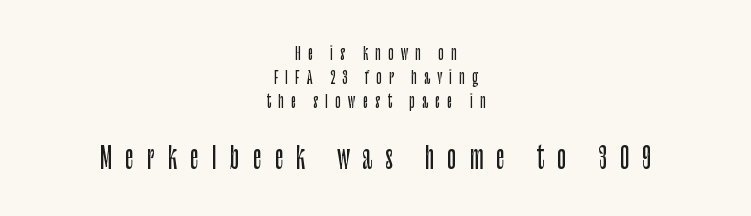
{"serif": "no", "italic": "no", "width": "condensed", "stroke_contrast": "low", "x_height": "large", "monospaced": "no", "underline": "no", "align": "center", "line_spacing": "normal", "line_spacing_ratio": 1.41, "letter_spacing": "wide", "letter_spacing_em": 0.44, "larger_block": "second", "size_ratio": 1.76, "glyph_px": 30}
